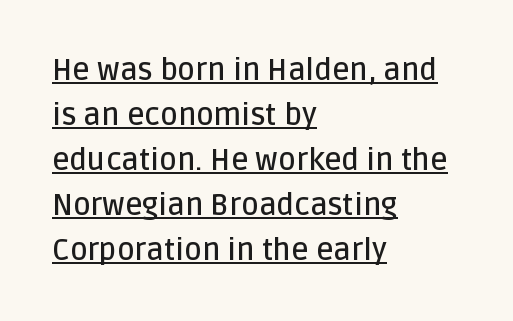
Q: Is the text bold? A: Semi-bold.
Q: Is the text italic (slanted)? A: No, it is upright.
Q: Is the typeface a serif or a sans-serif typeface? A: Sans-serif.
Q: Is the text underlined? A: Yes.
Q: How is the paragraph aligned? A: Left-aligned.
Q: Is the spacing between letters normal or unusually wide? A: Normal.
Q: Is the spacing between lines tight, normal or loose? A: Normal.
Q: Width (condensed, normal, or wide)? A: Normal.
Q: Stroke contrast? A: Low.
Q: x-height? A: Large.
Q: Monospaced? A: No.
